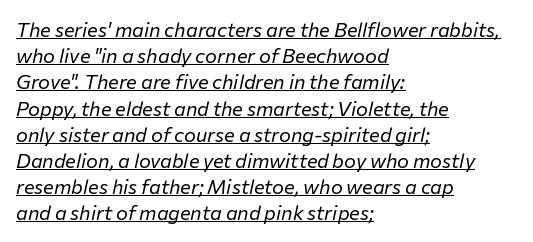
The image shows 20 px text type, italic (leaning right); set left-aligned, normal line spacing (1.31x), normal letter spacing, underlined.
